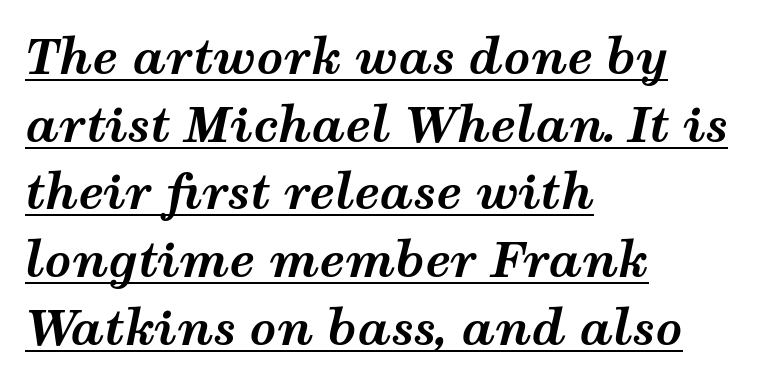
The image shows 47 px bold, wide type, italic (leaning right); set left-aligned, normal line spacing (1.44x), normal letter spacing, underlined; medium stroke contrast and a medium x-height.
